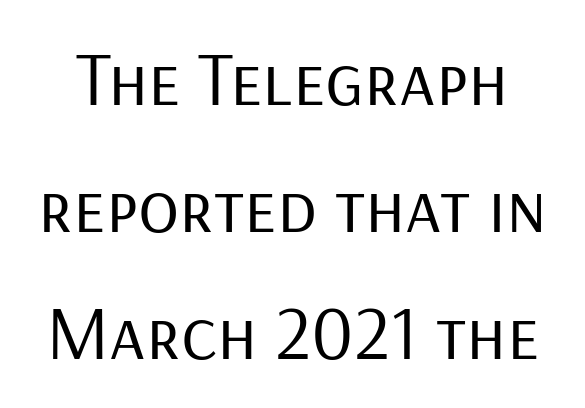
{"serif": "no", "italic": "no", "bold": "no", "weight": "regular", "width": "normal", "stroke_contrast": "low", "x_height": "medium", "monospaced": "no", "underline": "no", "line_spacing": "normal", "line_spacing_ratio": 1.67, "letter_spacing": "normal", "letter_spacing_em": 0.0, "glyph_px": 76}
